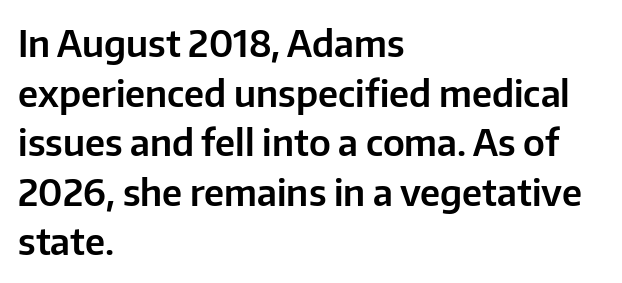
Examine the stroke ends and you'll find no serifs. Caption: standard tracking, unaltered. The ragged edge is on the right, which tells us the setting is flush left. Is there any slant? The stems are plumb. Regarding leading, the lines here are spaced in the standard way.
